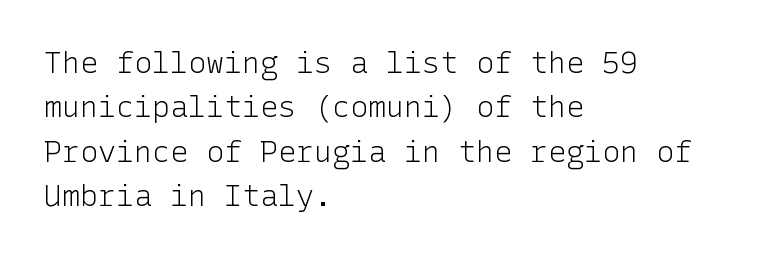
Ascenders rise straight up at ninety degrees. The font family rendered here belongs to the sans-serif group. Weight: not bold — regular or lighter. Rows of type keep a routine distance in the vertical direction. Characters follow at the spacing the type designer built in.
